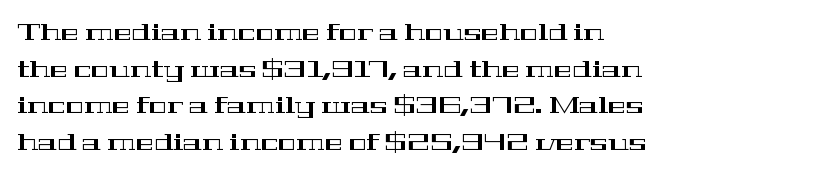
{"italic": "no", "underline": "no", "align": "left", "line_spacing": "normal", "line_spacing_ratio": 1.53, "letter_spacing": "normal", "letter_spacing_em": 0.0, "glyph_px": 24}
